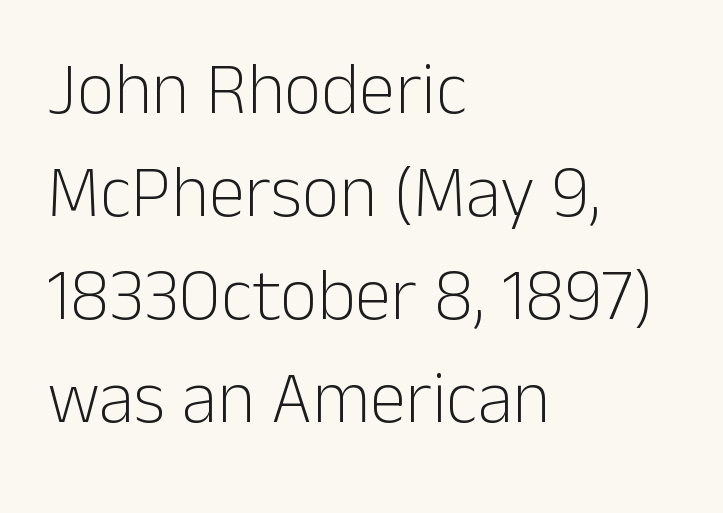
Each letter keeps its own natural width here, so spacing adapts to shape. The type sits square on the baseline with zero lean. Regarding leading, the lines here are spaced in the standard way. The space beneath each line is pristine and unruled. Is this a sans? Yes — the strokes have no serifs.
